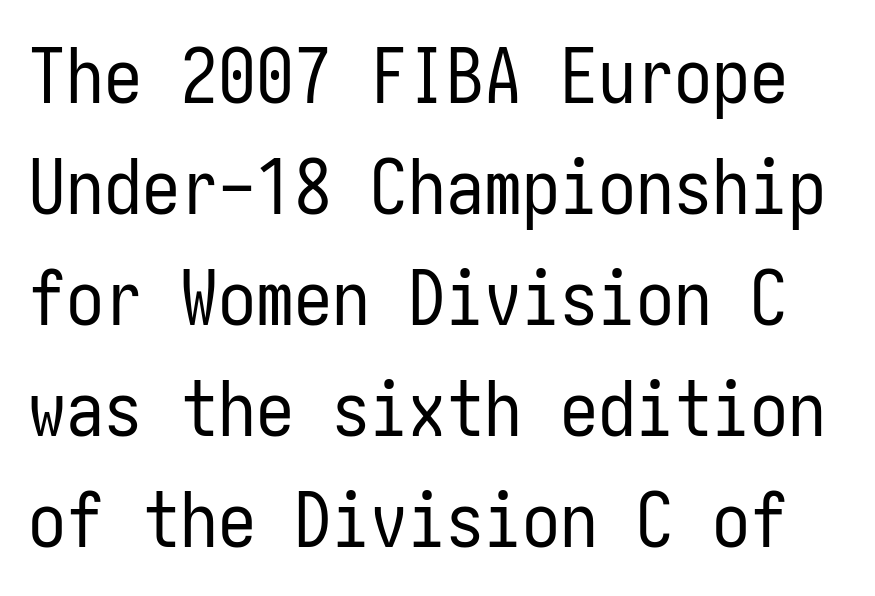
The baseline area is clear. Interline gaps are of average width in this sample. The typeface chosen for these lines omits serifs. When letters stand straight like this, we call the style roman or upright. The cut favours lightness, reaching ordinary text weight at its darkest. What stands out about the letter spacing? Nothing — it is the standard amount.
